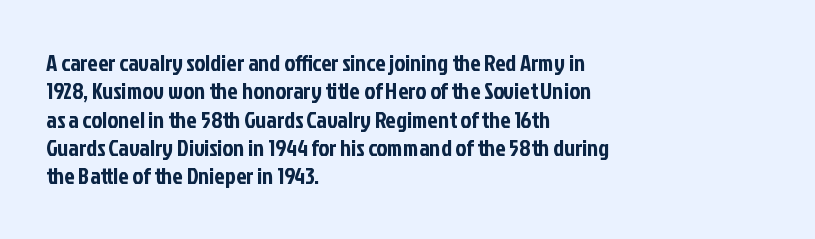
Q: Is the text italic (slanted)? A: No, it is upright.
Q: Is the text underlined? A: No.
Q: How is the paragraph aligned? A: Left-aligned.
Q: Is the spacing between letters normal or unusually wide? A: Normal.
